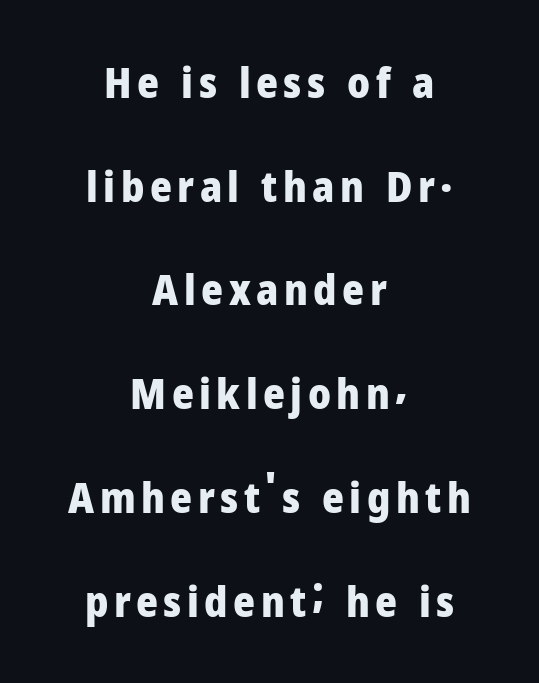
The paragraph has two soft edges and a firm central axis. A typesetter would mark this as roman, not italic. The glyphs in this specimen are sans serif. Horizontal bands of white between lines are thick stripes. The letters advance in unequal steps, a hallmark of proportional type. Descenders are the only things crossing below the line.
